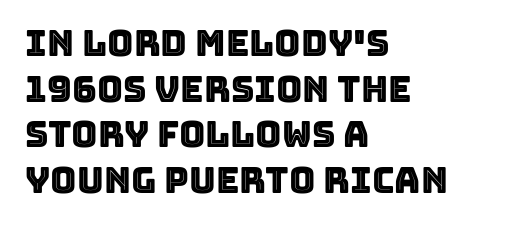
{"italic": "no", "width": "normal", "x_height": "large", "monospaced": "no", "underline": "no", "align": "left", "line_spacing": "normal", "line_spacing_ratio": 1.27, "letter_spacing": "normal", "letter_spacing_em": 0.0, "glyph_px": 36}
